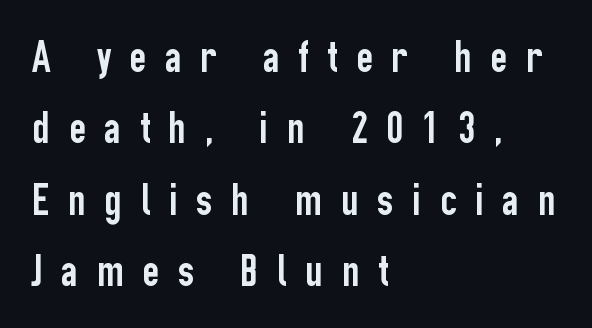
Is this a fixed-width face? No — the glyphs have proportional, varying widths. Spacing between characters has been opened up far beyond the box default. The designer left line spacing at the default. Typeset ragged right — the left edge is the straight one. Stroke terminals: plain, sans-serif.
